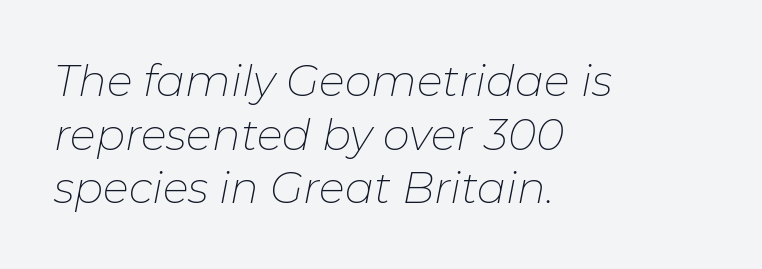
Q: Is the text bold? A: No.
Q: Is the text italic (slanted)? A: Yes, it leans right by about 11 degrees.
Q: Is the text underlined? A: No.
Q: How is the paragraph aligned? A: Left-aligned.
Q: Is the spacing between letters normal or unusually wide? A: Normal.
Q: Is the spacing between lines tight, normal or loose? A: Normal.
Q: Width (condensed, normal, or wide)? A: Normal.
Q: Stroke contrast? A: Low.
Q: x-height? A: Medium.
Q: Monospaced? A: No.
